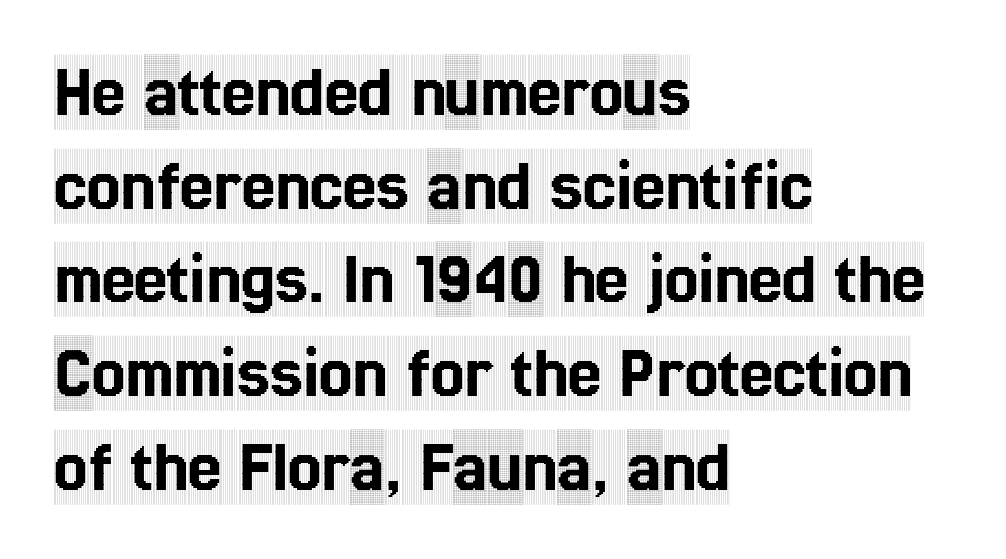
{"serif": "yes", "italic": "no", "width": "condensed", "x_height": "large", "monospaced": "no", "underline": "no", "align": "left", "line_spacing": "normal", "line_spacing_ratio": 1.25, "letter_spacing": "normal", "letter_spacing_em": 0.0, "glyph_px": 75}
